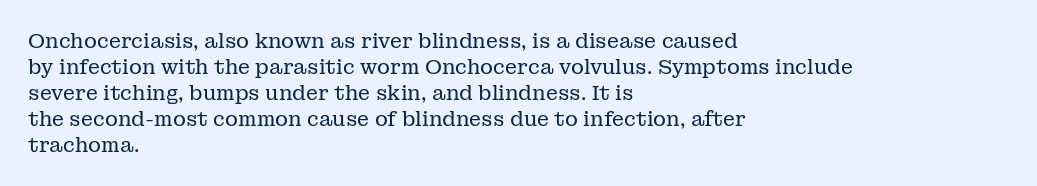
Where is the straight margin? On the left. This sample keeps an unexceptional amount of space between lines. The typesetting does not lean heavy: it is not bold. The gaps between neighbouring characters are ordinary and unremarkable. A clean baseline with only descenders dipping below it.
